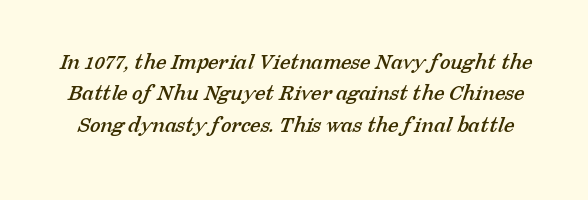
The image shows 24 px text type; set normal line spacing (1.31x), normal letter spacing, not underlined.
